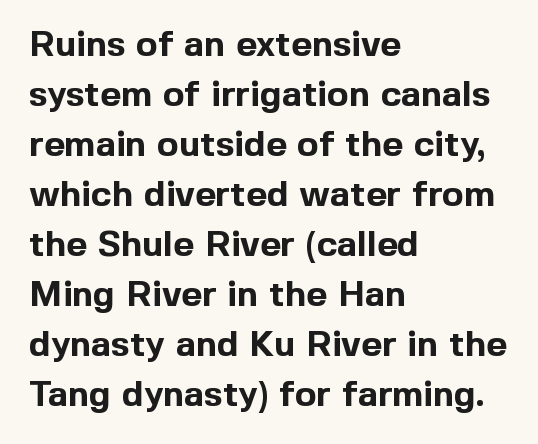
{"serif": "no", "italic": "no", "bold": "yes", "weight": "bold", "width": "normal", "x_height": "medium", "monospaced": "no", "underline": "no", "align": "left", "line_spacing": "normal", "line_spacing_ratio": 1.39, "letter_spacing": "normal", "letter_spacing_em": 0.0, "glyph_px": 36}
